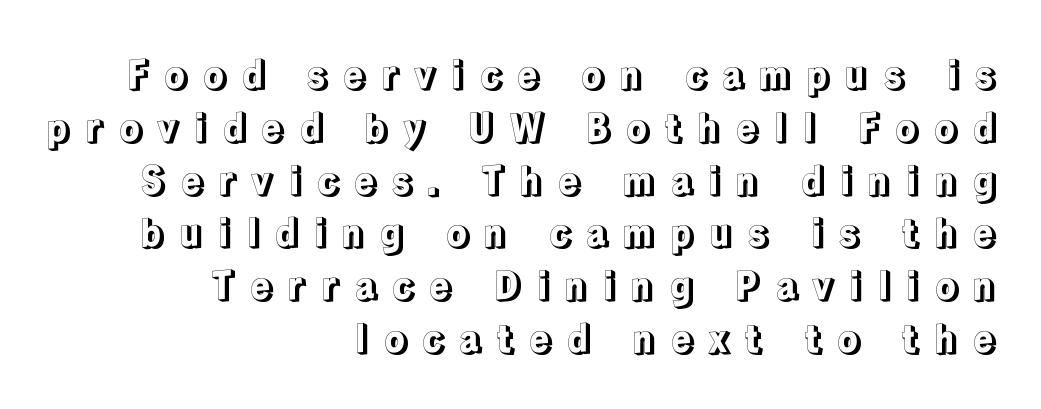
{"italic": "no", "width": "normal", "x_height": "medium", "monospaced": "no", "underline": "no", "align": "right", "line_spacing": "normal", "line_spacing_ratio": 1.39, "letter_spacing": "wide", "letter_spacing_em": 0.38, "glyph_px": 38}
